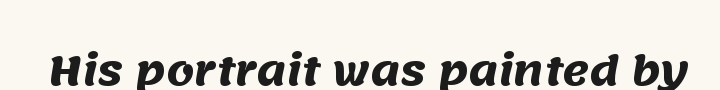
Lines of text with bare space underneath. Think of a printed novel: that variable character pitch is what you see here. Standard letterfit; no display-style spreading of the glyphs. Observe the absence of serifs on each vertical stroke in this sample. Every letter is thick-stroked: bold, no question.
